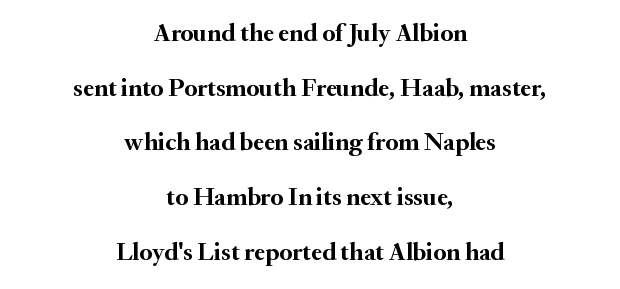
Horizontally, the lines are justified to the midpoint only. Between one letter and the next there's only the usual sliver of space. How would I describe the line gaps? Wide and relaxed. Has an underline been added? It has not. The face used here has the dense, thick strokes of a bold.
